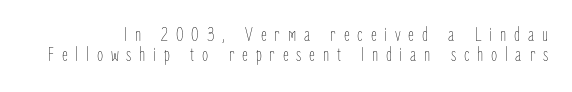
The foot of each line stays bare and open. Notice how the stems are strictly vertical — no italics here. Letter spacing: wide. The rendering uses a small line-height, squeezing the rows. Heaviness? Minimal to ordinary, like unemphasized prose.
